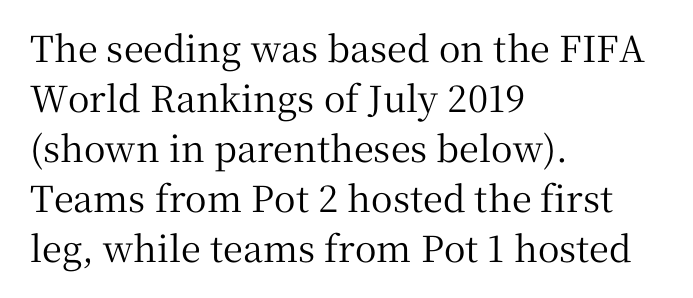
Q: Is the text italic (slanted)? A: No, it is upright.
Q: Is the typeface a serif or a sans-serif typeface? A: Serif.
Q: Is the text underlined? A: No.
Q: How is the paragraph aligned? A: Left-aligned.
Q: Is the spacing between letters normal or unusually wide? A: Normal.
Q: Is the spacing between lines tight, normal or loose? A: Normal.
Q: Width (condensed, normal, or wide)? A: Normal.
Q: Stroke contrast? A: Medium.
Q: x-height? A: Medium.
Q: Monospaced? A: No.
